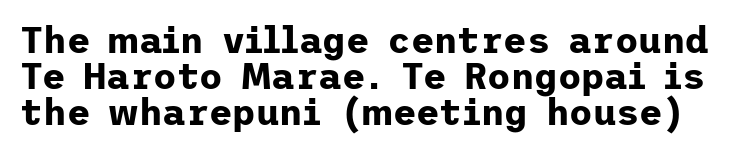
Q: Is the text bold? A: Yes.
Q: Is the text italic (slanted)? A: No, it is upright.
Q: Is the typeface a serif or a sans-serif typeface? A: Sans-serif.
Q: Is the text underlined? A: No.
Q: Is the spacing between letters normal or unusually wide? A: Normal.
Q: Is the spacing between lines tight, normal or loose? A: Tight.
Q: Width (condensed, normal, or wide)? A: Normal.
Q: Stroke contrast? A: Low.
Q: x-height? A: Medium.
